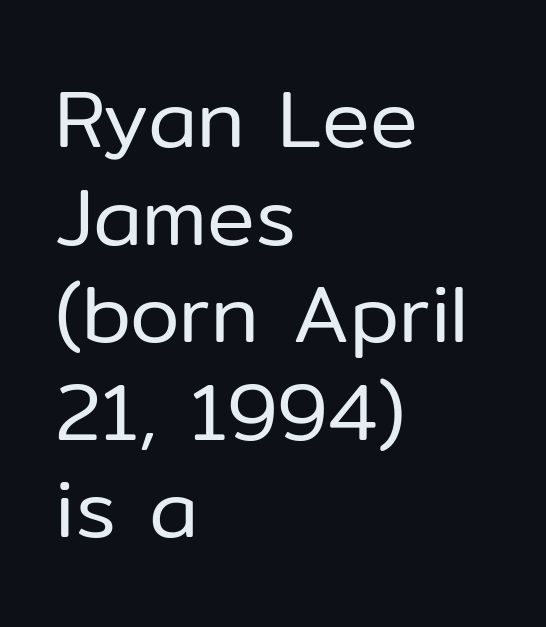
The image shows 80 px regular-weight sans-serif type, upright; set left-aligned, line spacing 1.22x, normal letter spacing, not underlined; low stroke contrast and a medium x-height.
